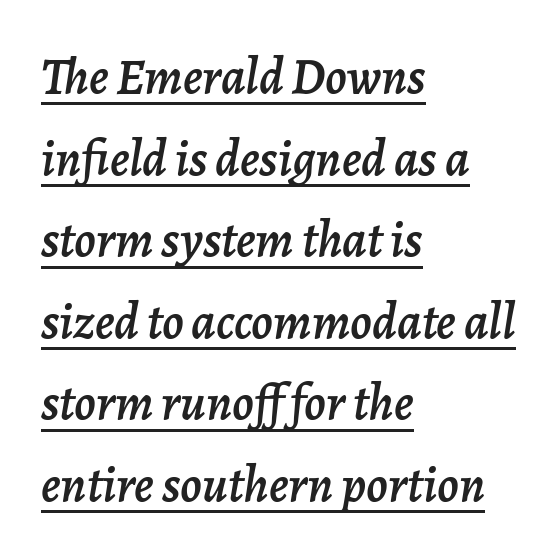
The letterforms sit shoulder to shoulder at normal distance. A normal amount of white space separates one row of letters from the next. Line starts are locked; line ends wander. The font's italic variant was chosen for this text. Has an underline been added? It has.
